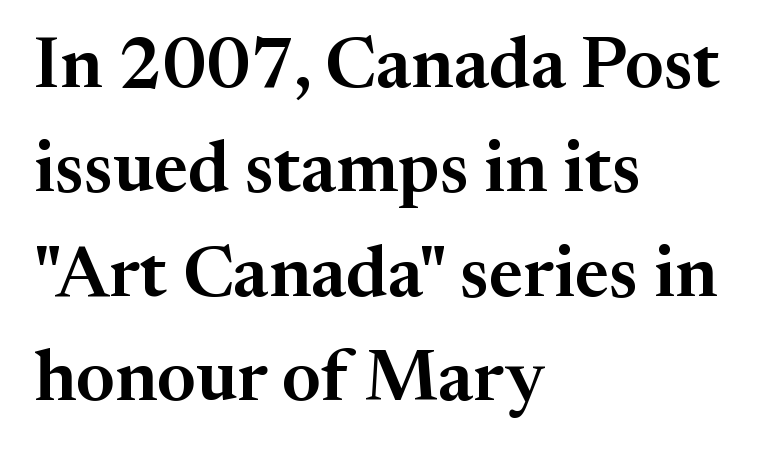
Here the designer chose a conventional face with non-uniform glyph widths. Plain, unruled lines of type. Horizontally, the lines are justified to the leading edge only. Each letter's strokes conclude with small projecting serifs.
